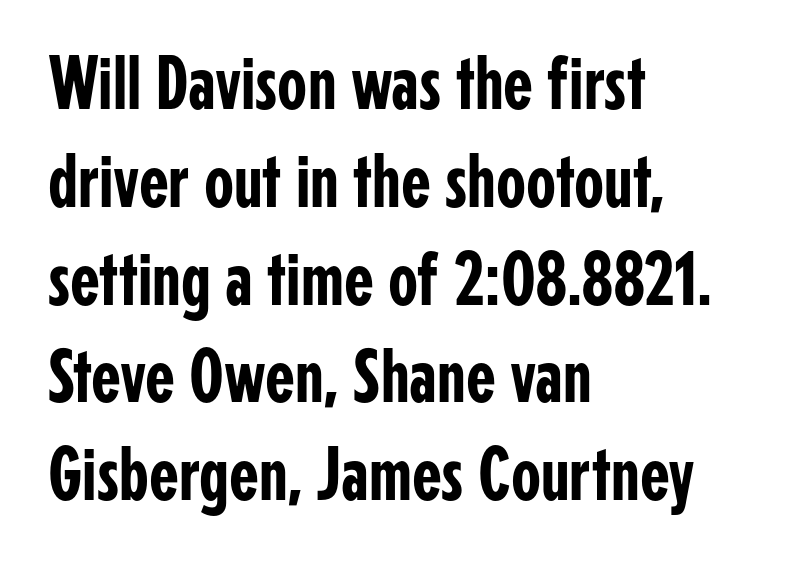
The image shows 77 px condensed sans-serif type, upright; set left-aligned, normal line spacing (1.27x), normal letter spacing, not underlined; low stroke contrast and a medium x-height.
